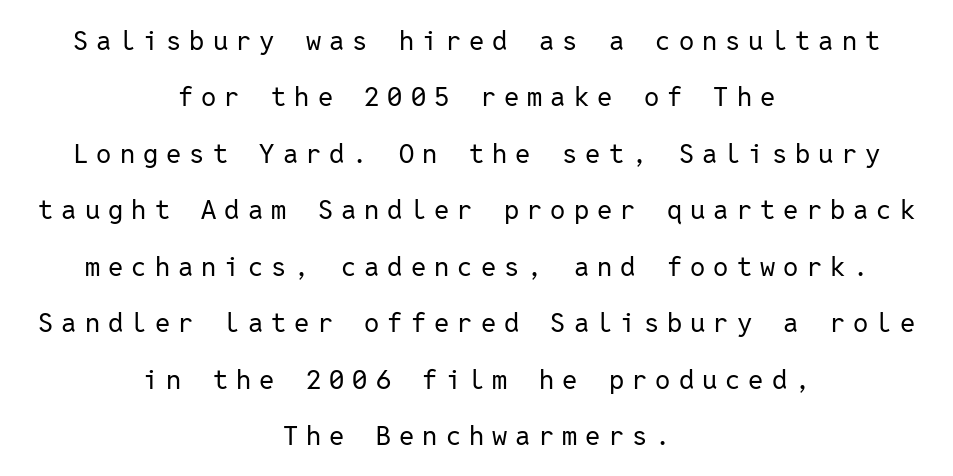
The setting favours the middle, as headings and verse often do. There is plenty of visible air inserted between adjacent glyphs. When letters stand straight like this, we call the style roman or upright. Letters have the restrained weight of plain body copy at most. This sample trades compactness for vertical openness between lines.
